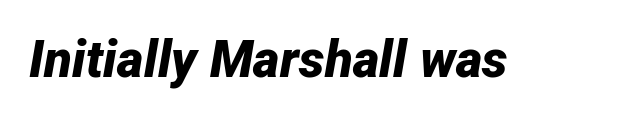
{"italic": "yes", "lean": "right", "slant_degrees": 12, "bold": "yes", "weight": "bold", "width": "normal", "stroke_contrast": "low", "x_height": "medium", "monospaced": "no", "underline": "no", "letter_spacing": "normal", "letter_spacing_em": 0.0, "glyph_px": 51}
